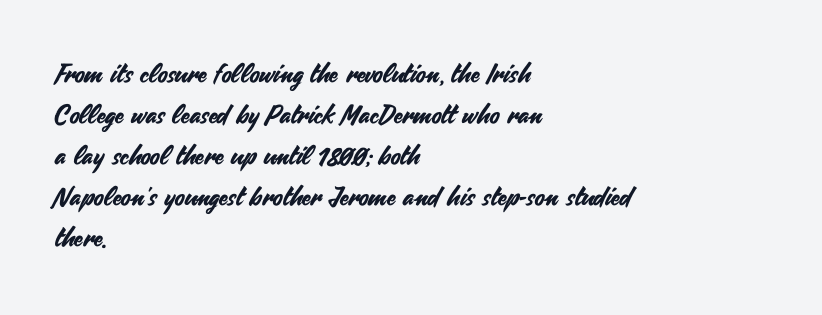
The image shows 26 px text type; set left-aligned, normal line spacing (1.58x), normal letter spacing, not underlined.
